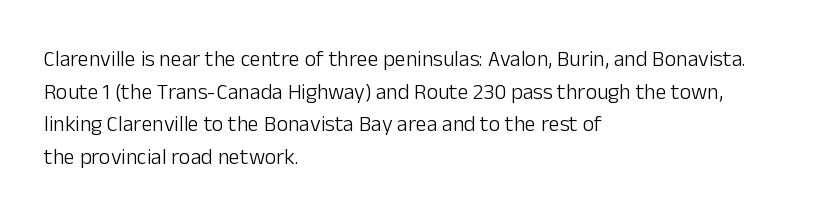
The image shows 22 px text type, upright; set left-aligned, normal line spacing (1.48x), normal letter spacing, not underlined.
